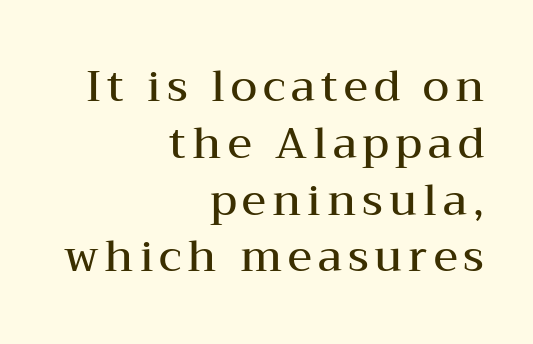
Each letter keeps its own natural width here, so spacing adapts to shape. Where is the straight margin? On the right. The typography opts for an upright posture over an oblique one. The string is rendered with underlining switched off. Letterform terminals end in serifs throughout the passage. Each glyph is drawn with semibold strokes, heavier than normal yet not fully bold.
